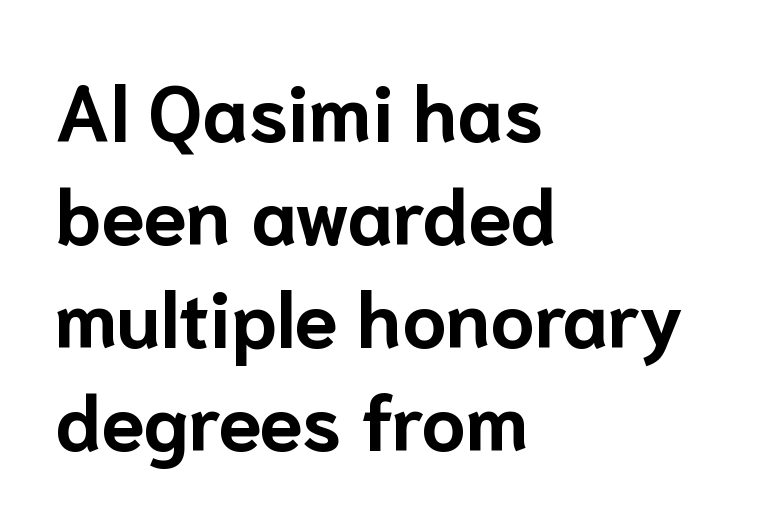
Does the lettering tilt? It doesn't — this is upright. This rendering leaves character spacing at its baseline value. Font category for this specimen: sans-serif. Visually the block forms a straight wall on the left and a jagged coastline on the right.
